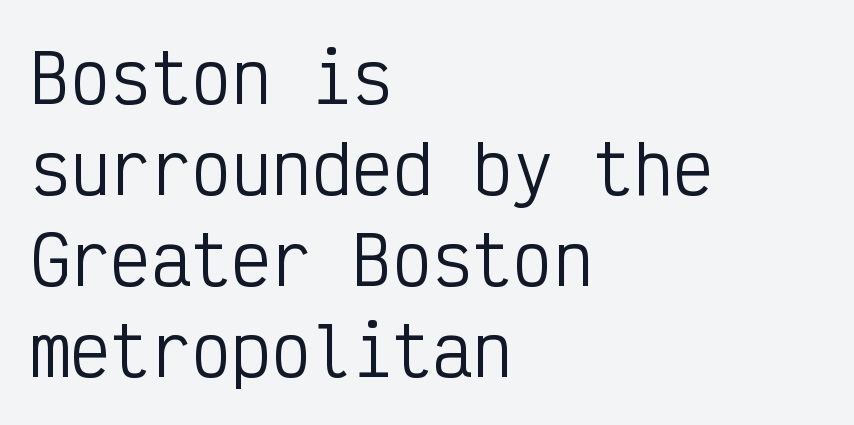
{"serif": "no", "italic": "no", "bold": "no", "weight": "regular", "width": "condensed", "stroke_contrast": "low", "x_height": "medium", "monospaced": "yes", "underline": "no", "align": "left", "line_spacing": "normal", "line_spacing_ratio": 1.36, "letter_spacing": "normal", "letter_spacing_em": 0.0, "glyph_px": 67}
